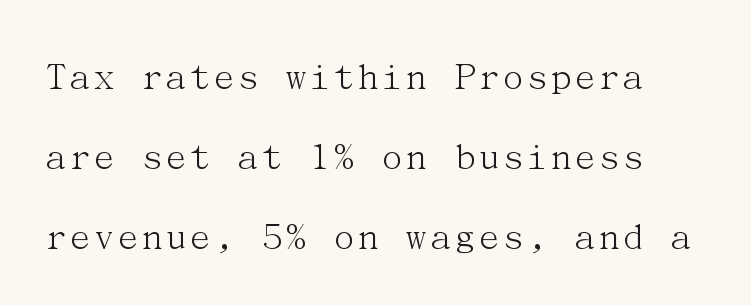
{"serif": "yes", "italic": "no", "bold": "no", "weight": "light", "width": "normal", "stroke_contrast": "medium", "x_height": "medium", "underline": "no", "line_spacing": "loose", "line_spacing_ratio": 1.95, "letter_spacing": "normal", "letter_spacing_em": 0.0, "glyph_px": 41}
